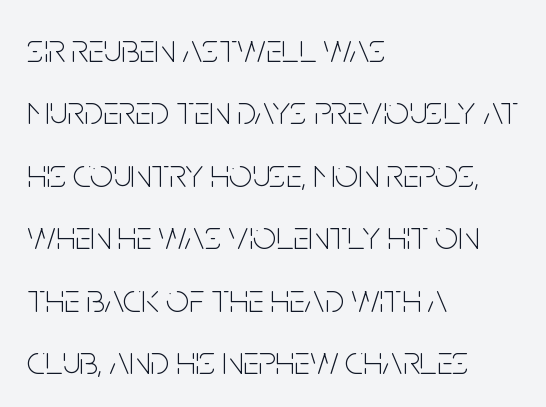
Q: Is the text bold? A: No.
Q: Is the text italic (slanted)? A: No, it is upright.
Q: Is the typeface a serif or a sans-serif typeface? A: Sans-serif.
Q: Is the text underlined? A: No.
Q: How is the paragraph aligned? A: Left-aligned.
Q: Is the spacing between letters normal or unusually wide? A: Normal.
Q: Is the spacing between lines tight, normal or loose? A: Normal.
Q: Width (condensed, normal, or wide)? A: Condensed.
Q: Stroke contrast? A: Low.
Q: x-height? A: Large.
Q: Monospaced? A: No.
